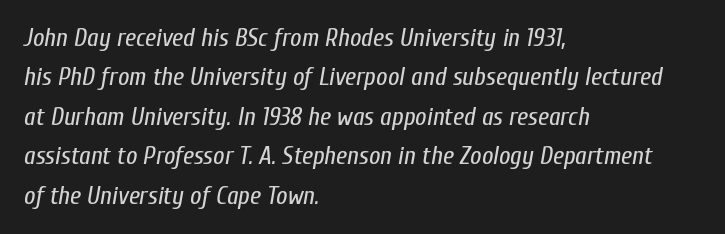
Is the block centered? No — it sits flush against the left margin. This sample uses plain, unmodified letter spacing. The axis of the letterforms is tilted away from vertical. Descender tails drop into unmarked territory.
